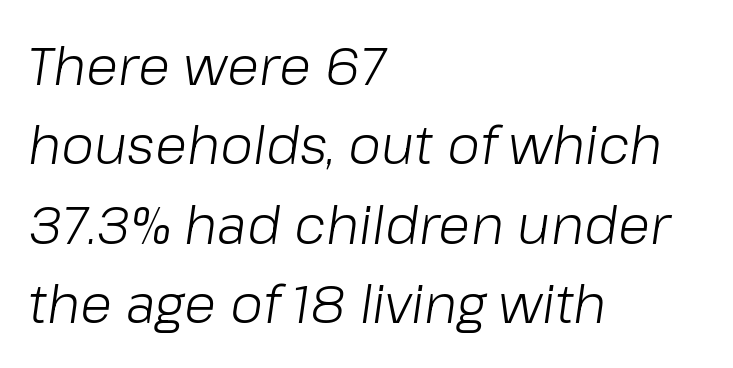
Is the type slanted? Yes — the strokes lean at a clear angle. A bare baseline throughout the passage. You could call the tracking neutral — neither tight nor loose. Horizontally, the lines are justified to the leading edge only. This reads as an unemphasized weight, regular at the heaviest. Character widths vary here, with narrow letters taking less room than wide ones.
